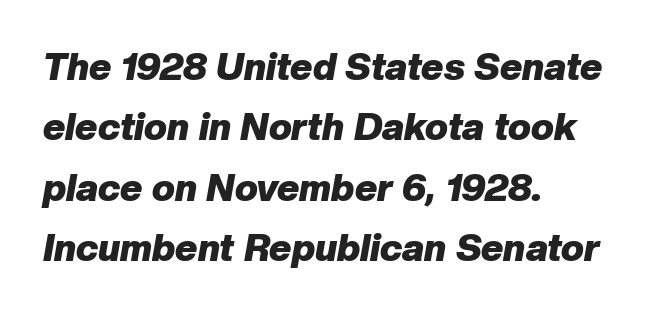
These lines are rendered in a variable-pitch font. Descenders hang freely into open space. A student would call this left alignment; a typographer would say flush left, rag right. The gaps between neighbouring characters are ordinary and unremarkable.
